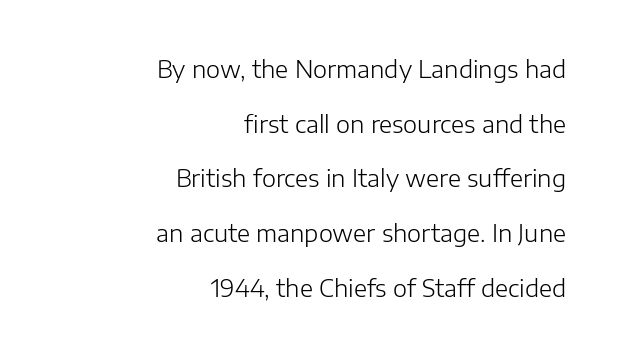
{"italic": "no", "bold": "no", "underline": "no", "align": "right", "line_spacing": "loose", "line_spacing_ratio": 2.28, "letter_spacing": "normal", "letter_spacing_em": 0.0, "glyph_px": 24}
